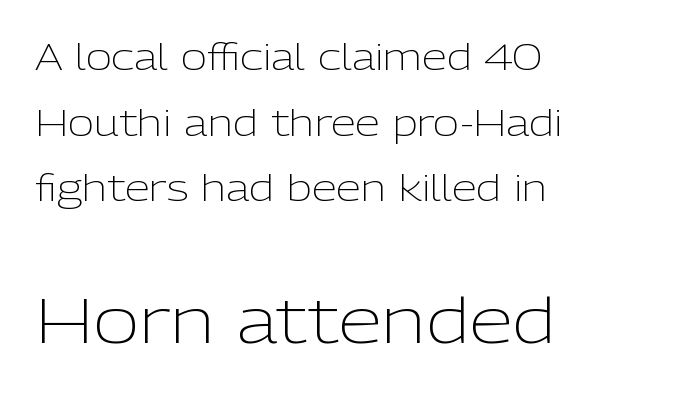
Q: Is the text bold? A: No.
Q: Is the text italic (slanted)? A: No, it is upright.
Q: Is the typeface a serif or a sans-serif typeface? A: Sans-serif.
Q: Is the text underlined? A: No.
Q: How is the paragraph aligned? A: Left-aligned.
Q: Is the spacing between letters normal or unusually wide? A: Normal.
Q: Which block of text is set in a larger size, the first (top) or the second (bottom)? A: The second (bottom) one.
Q: Width (condensed, normal, or wide)? A: Normal.
Q: Stroke contrast? A: Low.
Q: x-height? A: Medium.
Q: Monospaced? A: No.
